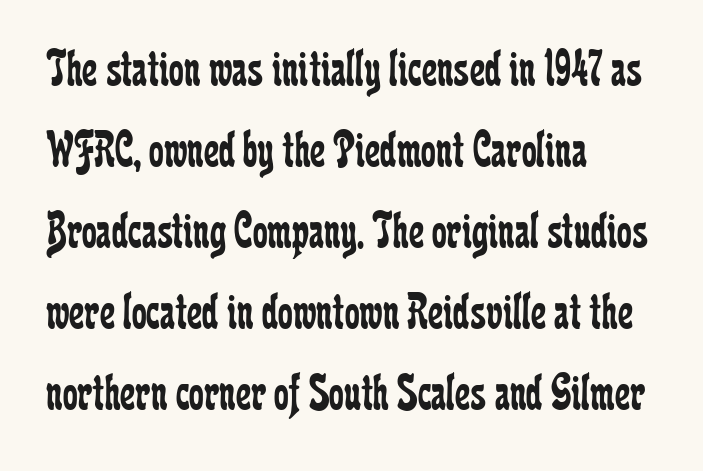
Posture: upright roman. The leading is moderate, giving the passage an even texture. These lines stack with their left ends in a neat column. Bold? No — there's no thickening of the strokes. Only glyphs here, with clear space below each row.
